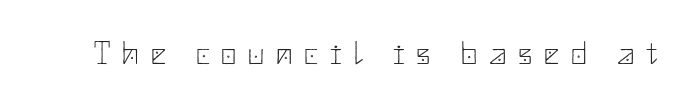
Tracking here is generous; glyphs stand well apart from one another. These lines are composed in type without serifs. The passage shown is not underscored anywhere. Upright lettering throughout. The characters are drawn with everyday or finer stroke widths.
